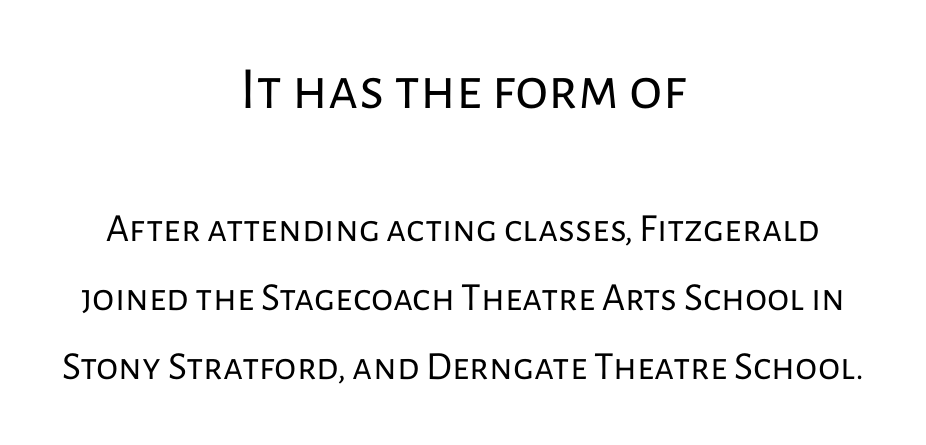
Any mark beneath the type? The region is blank. The rendering shows plain stroke endings on the letterforms — a sans-serif design. The letters stand straight up with perfectly vertical stems. Spacing between characters is what you'd get straight out of the box. The strokes are not fattened; the text isn't bold. The rendering uses natural spacing where letterforms have individual widths.
